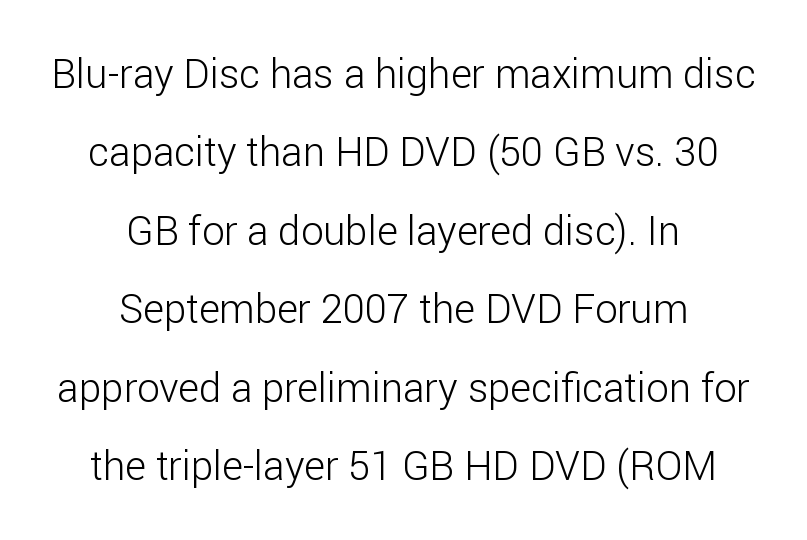
The image shows 40 px light sans-serif type, upright; set centered, loose line spacing (1.96x), normal letter spacing, not underlined; low stroke contrast and a medium x-height.
